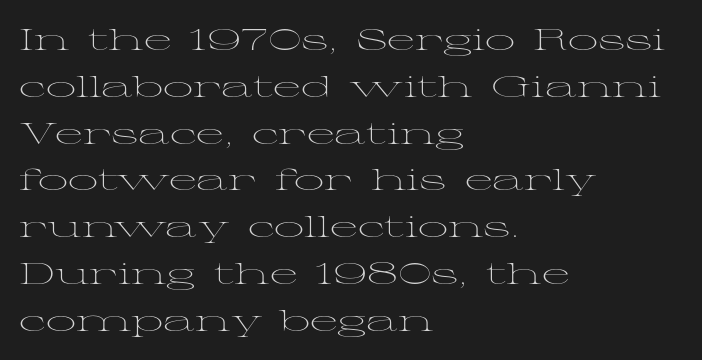
{"serif": "yes", "italic": "no", "bold": "no", "weight": "light", "width": "wide", "stroke_contrast": "medium", "x_height": "medium", "monospaced": "no", "underline": "no", "align": "left", "line_spacing": "normal", "line_spacing_ratio": 1.56, "letter_spacing": "normal", "letter_spacing_em": 0.0, "glyph_px": 30}
